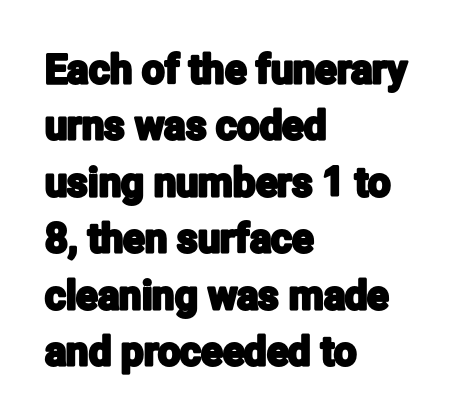
The horizontal fit of the characters is conventional and even. The letters stand upright; this is a roman face. Are there feet on the stems? There aren't — it's a sans. The rendering anchors every line to the left-hand side. Note the varied advance widths — an 'i' is clearly narrower than an 'm'.
